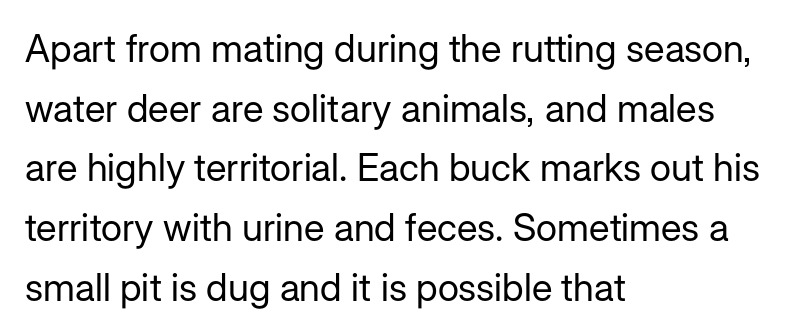
The image shows 38 px regular-weight sans-serif type, upright; set left-aligned, normal line spacing (1.57x), normal letter spacing, not underlined; low stroke contrast and a medium x-height.
